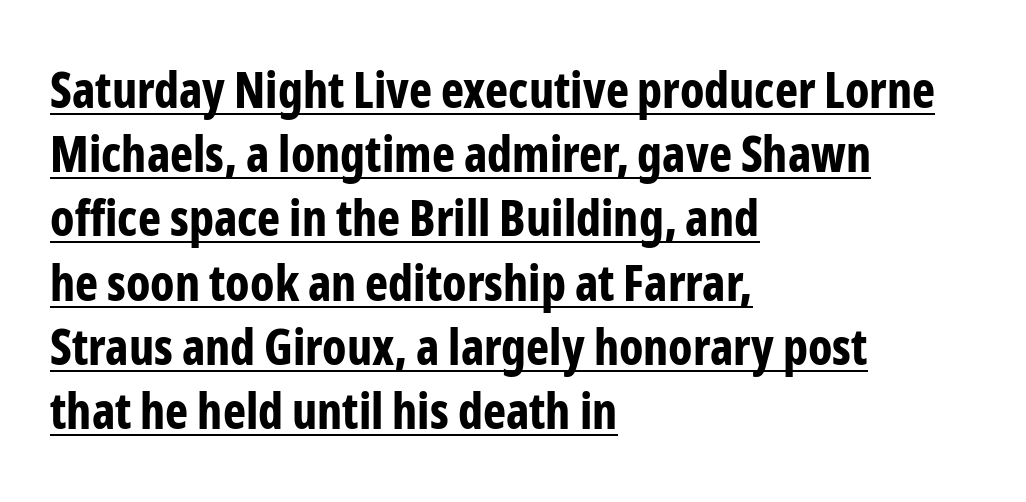
The image shows 49 px bold, condensed sans-serif type, upright; set left-aligned, normal line spacing (1.31x), normal letter spacing, underlined; low stroke contrast and a medium x-height.
